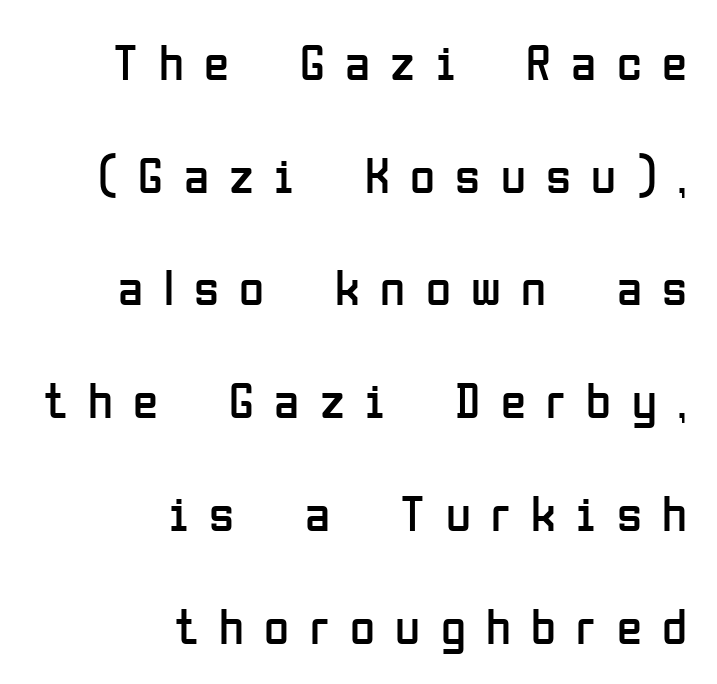
{"serif": "no", "italic": "no", "bold": "no", "weight": "regular", "width": "condensed", "stroke_contrast": "low", "x_height": "medium", "monospaced": "no", "underline": "no", "align": "right", "line_spacing": "loose", "line_spacing_ratio": 2.21, "letter_spacing": "wide", "letter_spacing_em": 0.4, "glyph_px": 51}
